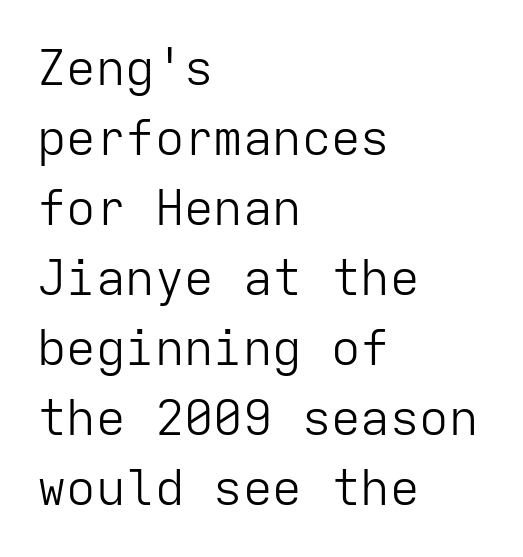
{"serif": "no", "italic": "no", "bold": "no", "weight": "light", "width": "normal", "stroke_contrast": "low", "x_height": "medium", "monospaced": "yes", "underline": "no", "align": "left", "line_spacing": "normal", "line_spacing_ratio": 1.43, "letter_spacing": "normal", "letter_spacing_em": 0.0, "glyph_px": 49}
